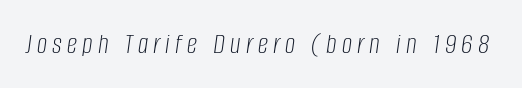
The image shows 29 px light, condensed type, italic (leaning right); set not underlined; low stroke contrast and a large x-height.
